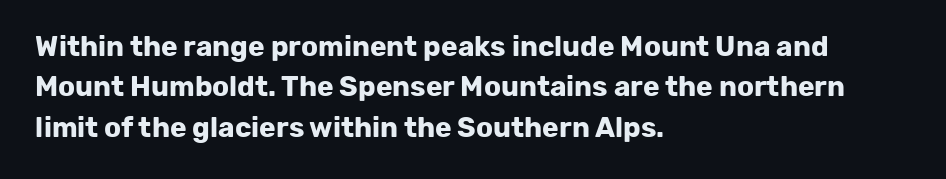
Q: Is the text bold? A: Yes.
Q: Is the text italic (slanted)? A: No, it is upright.
Q: Is the typeface a serif or a sans-serif typeface? A: Sans-serif.
Q: Is the text underlined? A: No.
Q: How is the paragraph aligned? A: Left-aligned.
Q: Is the spacing between letters normal or unusually wide? A: Normal.
Q: Is the spacing between lines tight, normal or loose? A: Normal.
Q: Width (condensed, normal, or wide)? A: Normal.
Q: Stroke contrast? A: Low.
Q: x-height? A: Medium.
Q: Monospaced? A: No.
